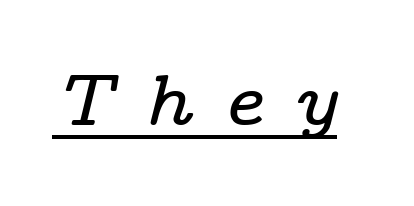
{"serif": "yes", "italic": "yes", "lean": "right", "slant_degrees": 14, "width": "wide", "stroke_contrast": "low", "x_height": "medium", "monospaced": "no", "underline": "yes", "letter_spacing": "wide", "letter_spacing_em": 0.43, "glyph_px": 72}
